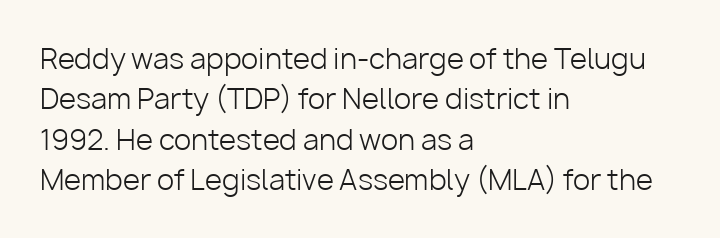
Style check: upright. Font category for this specimen: sans-serif. Regarding leading, the lines here are spaced in the standard way. Stroke thickness stays within the range of a standard reading face or lighter. The lines are quadded left.
